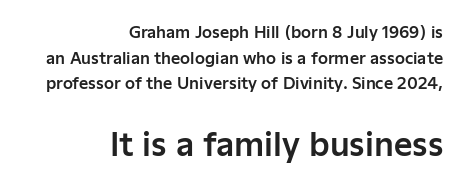
Q: Is the text italic (slanted)? A: No, it is upright.
Q: Is the typeface a serif or a sans-serif typeface? A: Sans-serif.
Q: Is the text underlined? A: No.
Q: How is the paragraph aligned? A: Right-aligned.
Q: Is the spacing between letters normal or unusually wide? A: Normal.
Q: Is the spacing between lines tight, normal or loose? A: Normal.
Q: Which block of text is set in a larger size, the first (top) or the second (bottom)? A: The second (bottom) one.
Q: Width (condensed, normal, or wide)? A: Normal.
Q: Stroke contrast? A: Low.
Q: x-height? A: Medium.
Q: Monospaced? A: No.
